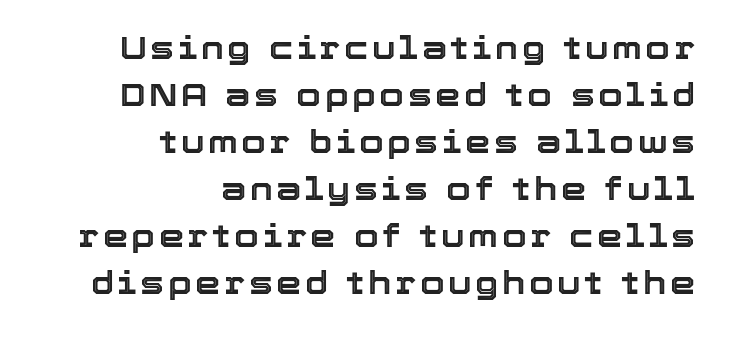
Clear beneath every line of the passage. Ordinary non-slanted type is in use. This sample has the flowing, uneven cadence of proportional lettering. What's the leading like? Ordinary, nothing unusual. Line endings align vertically; line beginnings do not.
